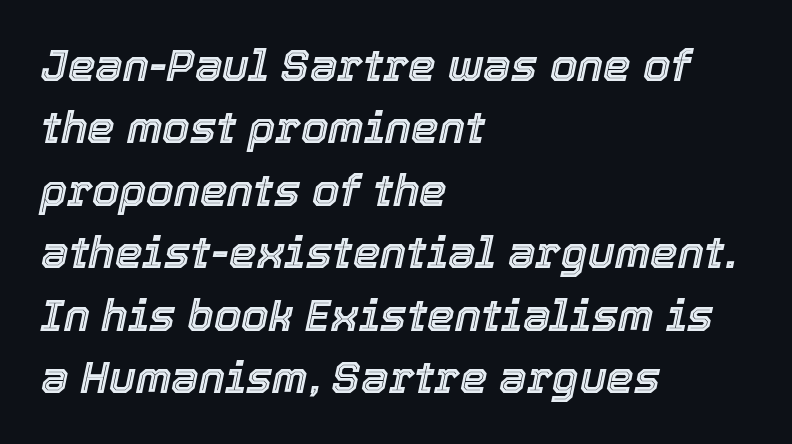
Letters rest on an invisible, unmarked baseline. Typeset ragged right — the left edge is the straight one. The face used here is proportionally spaced, like ordinary book or web type. The horizontal fit of the characters is conventional and even. If you drew a line through each stem, it would be angled.
